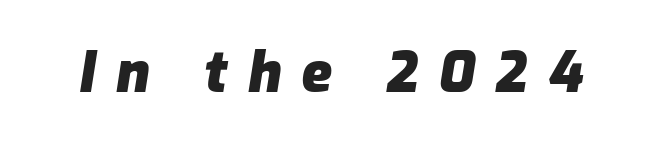
Q: Is the text bold? A: Yes.
Q: Is the text italic (slanted)? A: Yes, it leans right by about 9 degrees.
Q: Is the text underlined? A: No.
Q: Is the spacing between letters normal or unusually wide? A: Unusually wide.
Q: Width (condensed, normal, or wide)? A: Normal.
Q: Stroke contrast? A: Low.
Q: x-height? A: Medium.
Q: Monospaced? A: No.
